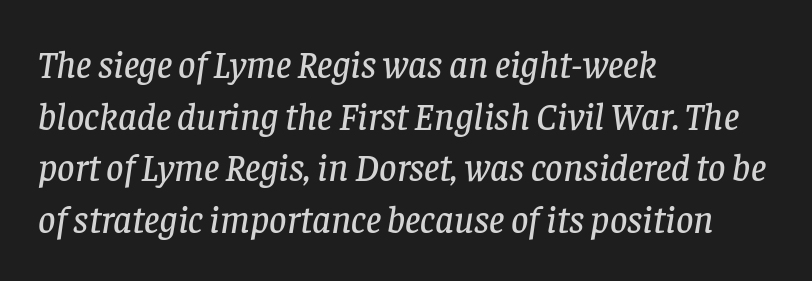
Q: Is the text italic (slanted)? A: Yes, it leans right by about 8 degrees.
Q: Is the typeface a serif or a sans-serif typeface? A: Serif.
Q: Is the text underlined? A: No.
Q: How is the paragraph aligned? A: Left-aligned.
Q: Is the spacing between letters normal or unusually wide? A: Normal.
Q: Is the spacing between lines tight, normal or loose? A: Normal.
Q: Width (condensed, normal, or wide)? A: Normal.
Q: Stroke contrast? A: Low.
Q: x-height? A: Large.
Q: Monospaced? A: No.
